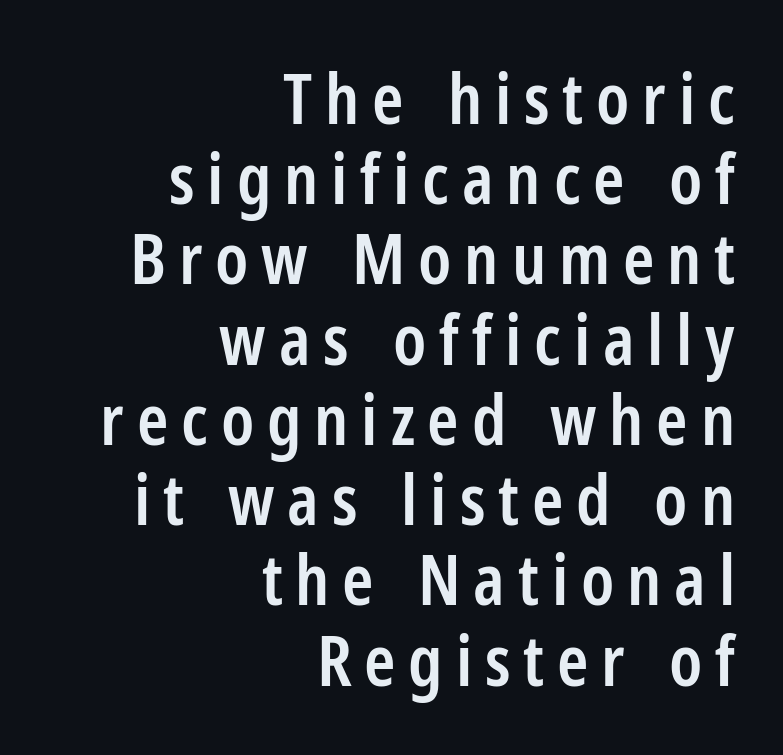
Q: Is the text bold? A: Semi-bold.
Q: Is the text italic (slanted)? A: No, it is upright.
Q: Is the typeface a serif or a sans-serif typeface? A: Sans-serif.
Q: Is the text underlined? A: No.
Q: How is the paragraph aligned? A: Right-aligned.
Q: Is the spacing between lines tight, normal or loose? A: Tight.
Q: Width (condensed, normal, or wide)? A: Condensed.
Q: Stroke contrast? A: Low.
Q: x-height? A: Medium.
Q: Monospaced? A: No.
